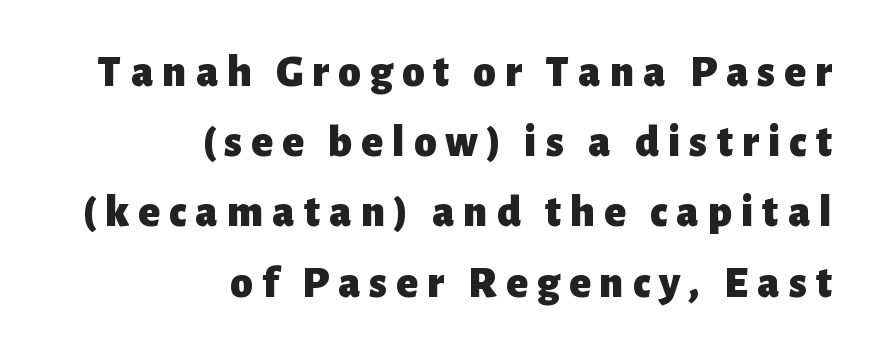
Strokes here are thick enough to call this a true bold. The type sits square on the baseline with zero lean. Anything drawn beneath the words? Only blank space. The type is letterspaced generously, with wide tracking.
